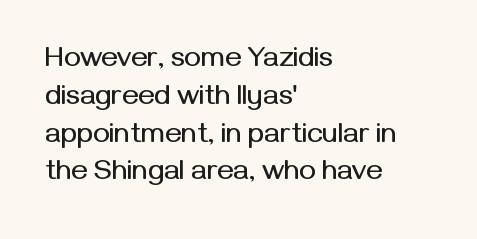
{"serif": "no", "italic": "no", "width": "normal", "stroke_contrast": "medium", "x_height": "medium", "monospaced": "no", "underline": "no", "align": "left", "line_spacing": "normal", "line_spacing_ratio": 1.35, "letter_spacing": "normal", "letter_spacing_em": 0.0, "glyph_px": 28}
